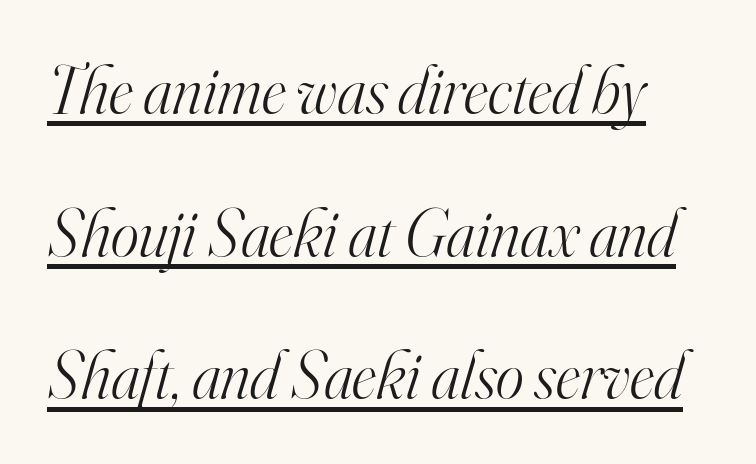
The image shows 67 px light serif type, italic (leaning right); set loose line spacing (2.13x), normal letter spacing, underlined; high stroke contrast and a small x-height.
